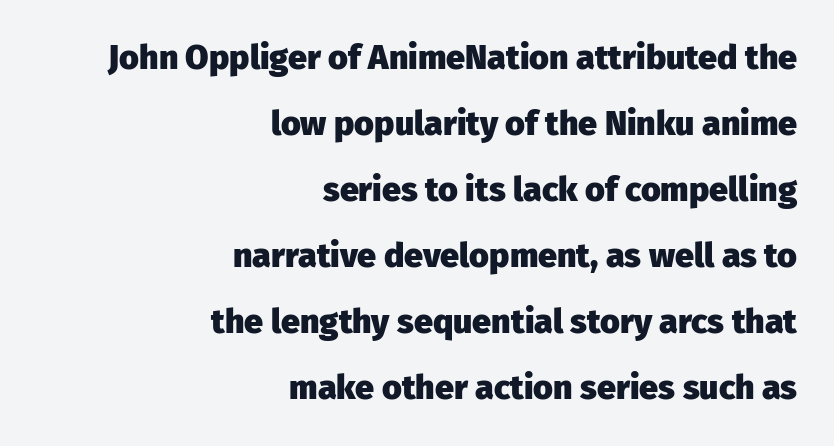
Q: Is the text bold? A: Yes.
Q: Is the text italic (slanted)? A: No, it is upright.
Q: Is the typeface a serif or a sans-serif typeface? A: Sans-serif.
Q: Is the text underlined? A: No.
Q: How is the paragraph aligned? A: Right-aligned.
Q: Is the spacing between letters normal or unusually wide? A: Normal.
Q: Is the spacing between lines tight, normal or loose? A: Loose.
Q: Width (condensed, normal, or wide)? A: Normal.
Q: Stroke contrast? A: Low.
Q: x-height? A: Medium.
Q: Monospaced? A: No.
